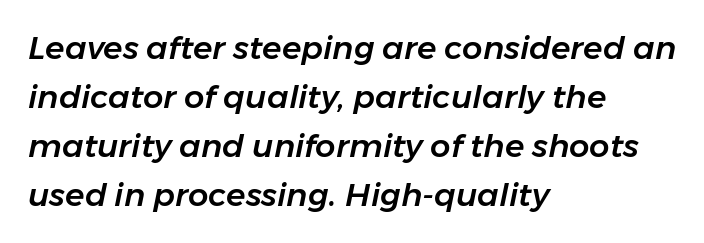
The rag falls on the right side of this text block. Default kerning and tracking; the words read as compact shapes. Do the characters align in a grid? No, the font is proportional. Compared with ordinary roman type, these characters are visibly tilted. Check under the words: just untouched page.
